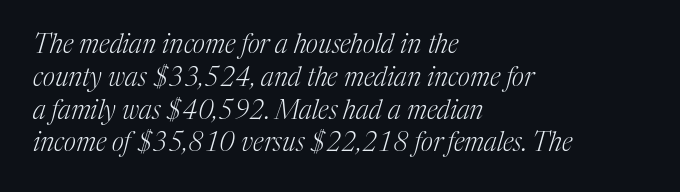
Q: Is the text bold? A: No.
Q: Is the text italic (slanted)? A: Yes, it leans right by about 17 degrees.
Q: Is the text underlined? A: No.
Q: How is the paragraph aligned? A: Left-aligned.
Q: Is the spacing between letters normal or unusually wide? A: Normal.
Q: Is the spacing between lines tight, normal or loose? A: Normal.
